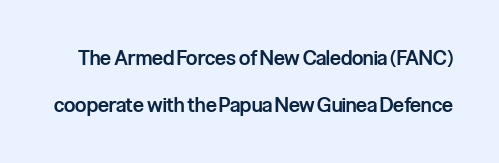
{"italic": "no", "bold": "semi", "underline": "no", "line_spacing": "loose", "line_spacing_ratio": 2.33, "letter_spacing": "normal", "letter_spacing_em": 0.0, "glyph_px": 20}
